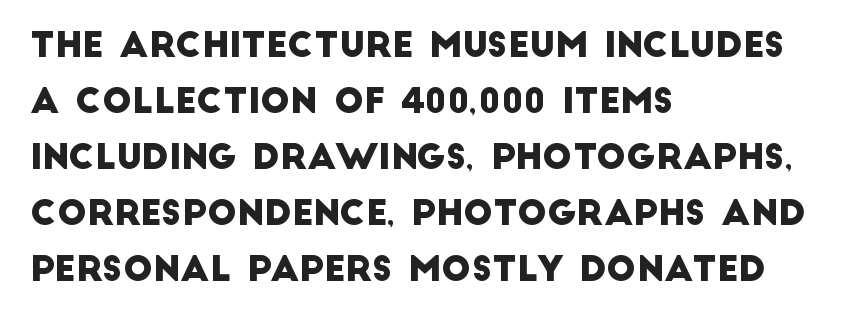
Q: Is the typeface a serif or a sans-serif typeface? A: Sans-serif.
Q: Is the text underlined? A: No.
Q: How is the paragraph aligned? A: Left-aligned.
Q: Is the spacing between letters normal or unusually wide? A: Normal.
Q: Is the spacing between lines tight, normal or loose? A: Normal.
Q: Width (condensed, normal, or wide)? A: Normal.
Q: Stroke contrast? A: Low.
Q: x-height? A: Large.
Q: Monospaced? A: No.
